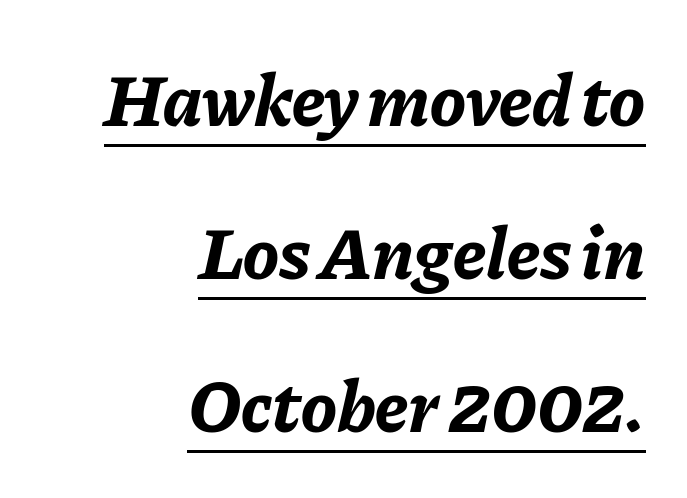
{"italic": "yes", "lean": "right", "slant_degrees": 11, "bold": "yes", "weight": "bold", "width": "normal", "stroke_contrast": "low", "x_height": "medium", "monospaced": "no", "underline": "yes", "align": "right", "line_spacing": "loose", "line_spacing_ratio": 2.04, "letter_spacing": "normal", "letter_spacing_em": 0.0, "glyph_px": 75}
